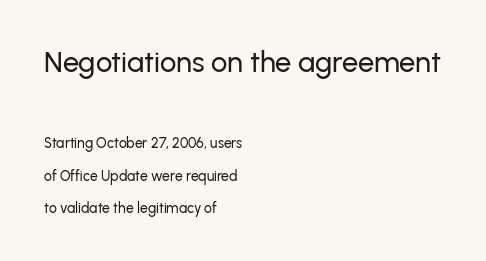
{"serif": "no", "italic": "no", "width": "normal", "stroke_contrast": "low", "x_height": "medium", "monospaced": "no", "underline": "no", "align": "left", "line_spacing": "loose", "line_spacing_ratio": 2.31, "letter_spacing": "normal", "letter_spacing_em": 0.0, "larger_block": "first", "size_ratio": 2.07, "glyph_px": 29}
